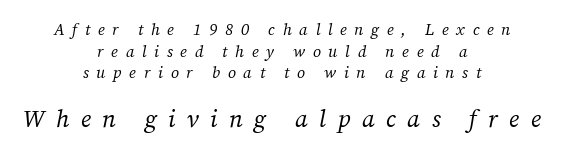
{"italic": "yes", "lean": "right", "slant_degrees": 12, "bold": "no", "underline": "no", "align": "center", "line_spacing": "normal", "line_spacing_ratio": 1.35, "letter_spacing": "wide", "letter_spacing_em": 0.48, "larger_block": "second", "size_ratio": 1.5, "glyph_px": 24}
